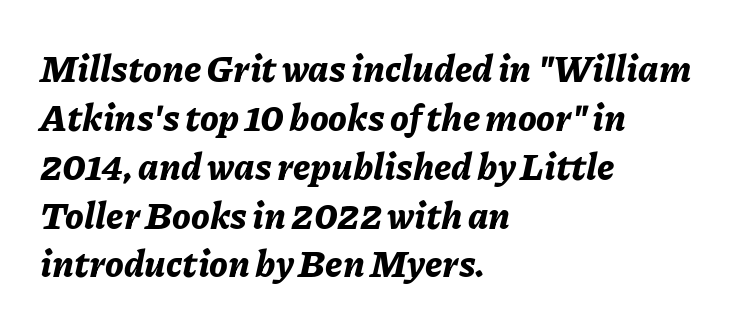
Q: Is the text bold? A: Yes.
Q: Is the text italic (slanted)? A: Yes, it leans right by about 11 degrees.
Q: Is the text underlined? A: No.
Q: How is the paragraph aligned? A: Left-aligned.
Q: Is the spacing between letters normal or unusually wide? A: Normal.
Q: Is the spacing between lines tight, normal or loose? A: Normal.
Q: Width (condensed, normal, or wide)? A: Normal.
Q: Stroke contrast? A: Low.
Q: x-height? A: Medium.
Q: Monospaced? A: No.
